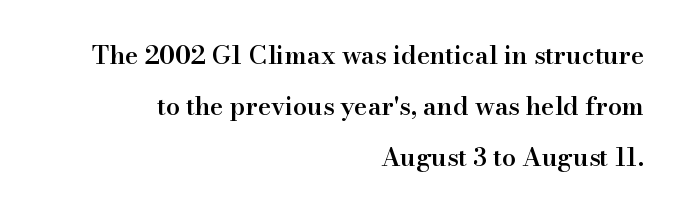
The image shows 25 px text type, upright; set right-aligned, loose line spacing (2.04x), normal letter spacing, not underlined.
